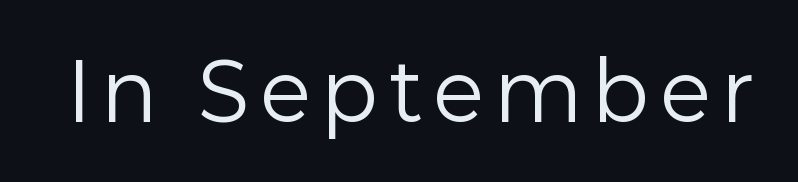
Q: Is the text bold? A: No.
Q: Is the text italic (slanted)? A: No, it is upright.
Q: Is the typeface a serif or a sans-serif typeface? A: Sans-serif.
Q: Is the text underlined? A: No.
Q: Width (condensed, normal, or wide)? A: Normal.
Q: Stroke contrast? A: Low.
Q: x-height? A: Medium.
Q: Monospaced? A: No.
